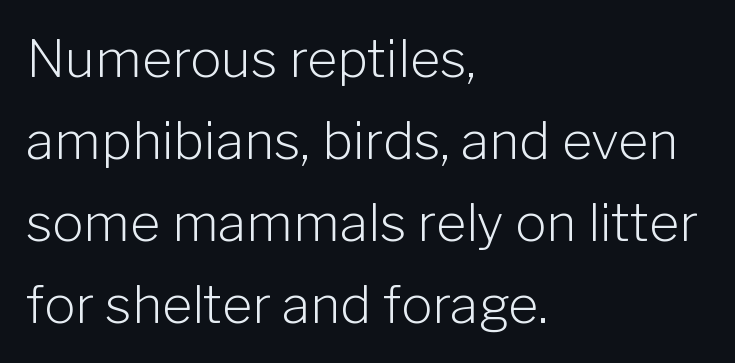
{"serif": "no", "italic": "no", "bold": "no", "weight": "light", "width": "normal", "stroke_contrast": "low", "x_height": "medium", "monospaced": "no", "underline": "no", "align": "left", "line_spacing": "normal", "line_spacing_ratio": 1.58, "letter_spacing": "normal", "letter_spacing_em": 0.0, "glyph_px": 52}
